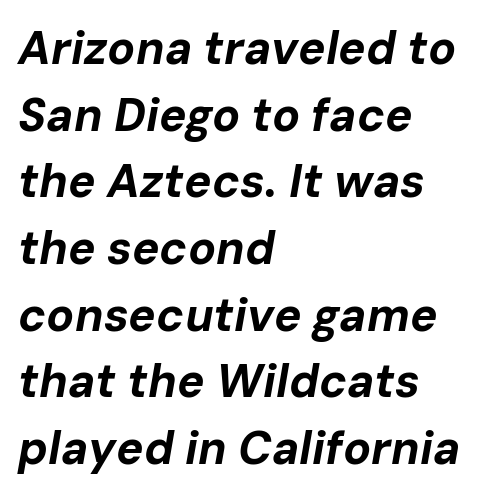
On the weight axis this lands at bold, roughly 700. The vertical gap from one line to the next is medium. The letters advance in unequal steps, a hallmark of proportional type. The space directly below the letters is spotless. A classic flush-left, rag-right setting is used for this passage. The tracking reads as untouched default to a designer's eye.
